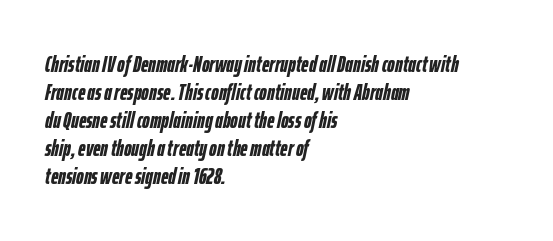
{"italic": "yes", "lean": "right", "slant_degrees": 12, "bold": "yes", "underline": "no", "align": "left", "line_spacing_ratio": 1.22, "letter_spacing": "normal", "letter_spacing_em": 0.0, "glyph_px": 23}
